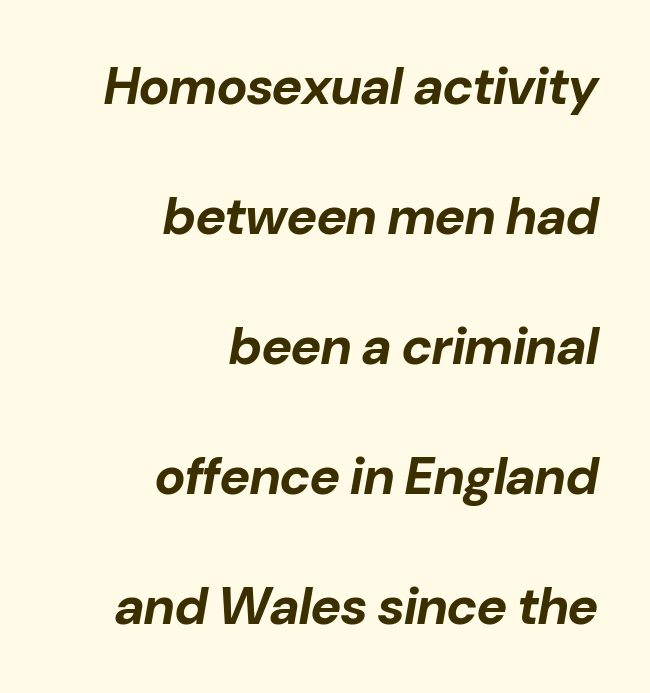
The image shows 52 px bold type, italic (leaning right); set right-aligned, loose line spacing (2.5x), normal letter spacing, not underlined; low stroke contrast and a medium x-height.
